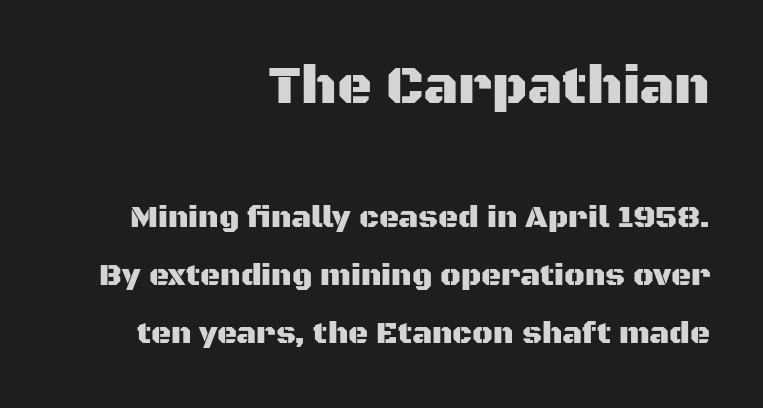
Q: Is the text italic (slanted)? A: No, it is upright.
Q: Is the typeface a serif or a sans-serif typeface? A: Sans-serif.
Q: Is the text underlined? A: No.
Q: How is the paragraph aligned? A: Right-aligned.
Q: Is the spacing between letters normal or unusually wide? A: Normal.
Q: Which block of text is set in a larger size, the first (top) or the second (bottom)? A: The first (top) one.
Q: Width (condensed, normal, or wide)? A: Normal.
Q: Stroke contrast? A: Medium.
Q: x-height? A: Large.
Q: Monospaced? A: No.
